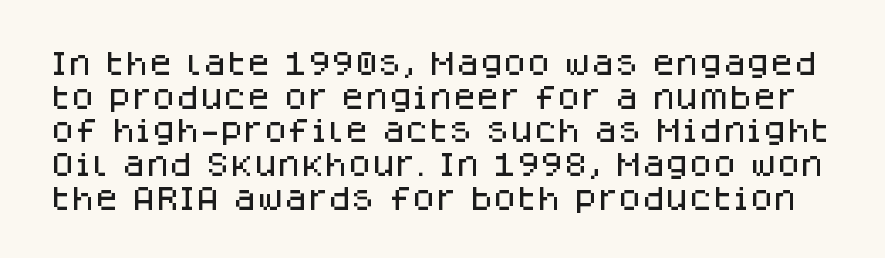
{"italic": "no", "underline": "no", "line_spacing": "normal", "line_spacing_ratio": 1.25, "letter_spacing": "normal", "letter_spacing_em": 0.0, "glyph_px": 27}
